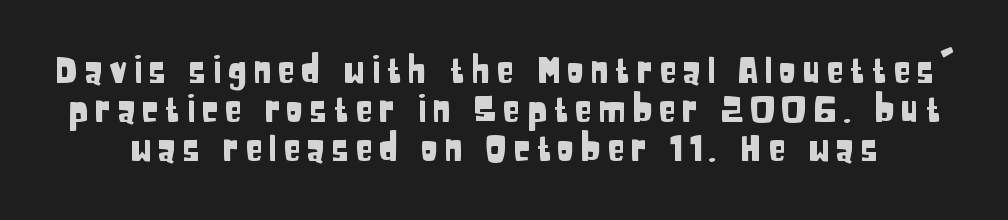
These lines are rendered in a variable-pitch font. Leading is clearly below the norm, producing a dense column. In terms of letterform style, serifs are entirely absent. Rendered with straight, roman letterforms. Plain, unruled lines of type.
